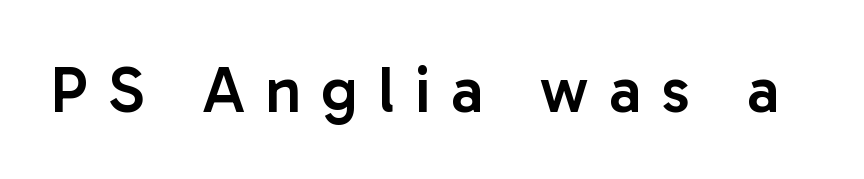
Q: Is the text bold? A: Semi-bold.
Q: Is the text italic (slanted)? A: No, it is upright.
Q: Is the typeface a serif or a sans-serif typeface? A: Sans-serif.
Q: Is the text underlined? A: No.
Q: Is the spacing between letters normal or unusually wide? A: Unusually wide.
Q: Width (condensed, normal, or wide)? A: Normal.
Q: Stroke contrast? A: Low.
Q: x-height? A: Medium.
Q: Monospaced? A: No.
